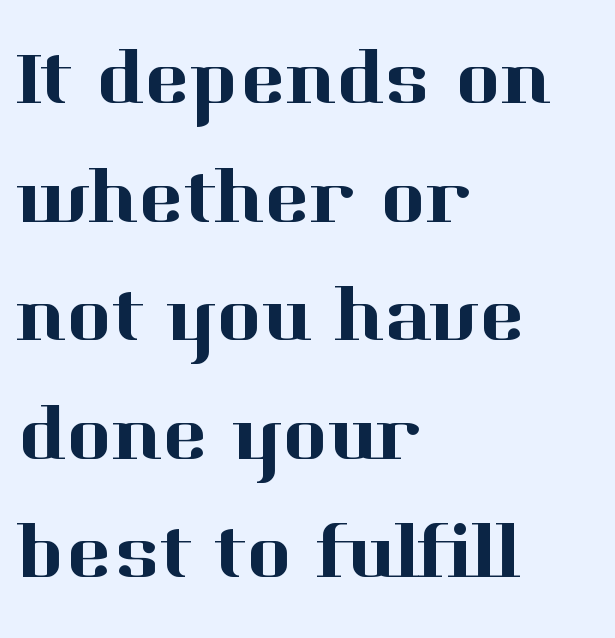
{"serif": "yes", "italic": "no", "width": "normal", "stroke_contrast": "high", "x_height": "medium", "monospaced": "no", "underline": "no", "align": "left", "line_spacing": "normal", "line_spacing_ratio": 1.52, "letter_spacing": "normal", "letter_spacing_em": 0.0, "glyph_px": 78}
